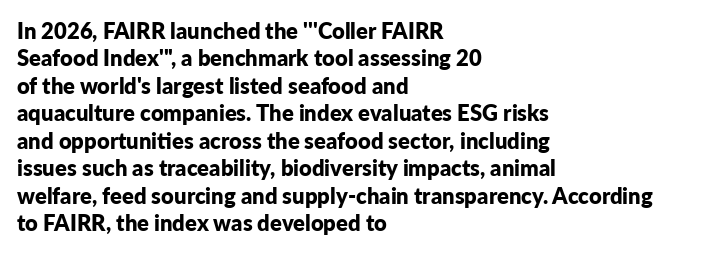
Only glyphs here, with clear space below each row. The type sits square on the baseline with zero lean. Short note: letters normally spaced. Summary of vertical rhythm: regular, with standard interline spacing. Thick stems and heavy bowls — unmistakably bold. Short and long lines alike share a common starting point at left.
